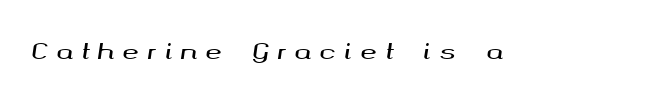
{"italic": "yes", "lean": "right", "slant_degrees": 8, "underline": "no", "letter_spacing": "wide", "letter_spacing_em": 0.38, "glyph_px": 22}
